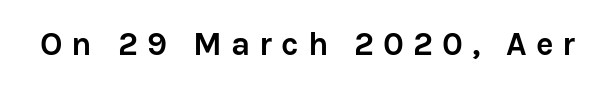
Q: Is the text bold? A: Yes.
Q: Is the text italic (slanted)? A: No, it is upright.
Q: Is the typeface a serif or a sans-serif typeface? A: Sans-serif.
Q: Is the text underlined? A: No.
Q: Is the spacing between letters normal or unusually wide? A: Unusually wide.
Q: Width (condensed, normal, or wide)? A: Normal.
Q: Stroke contrast? A: Low.
Q: x-height? A: Medium.
Q: Monospaced? A: No.
